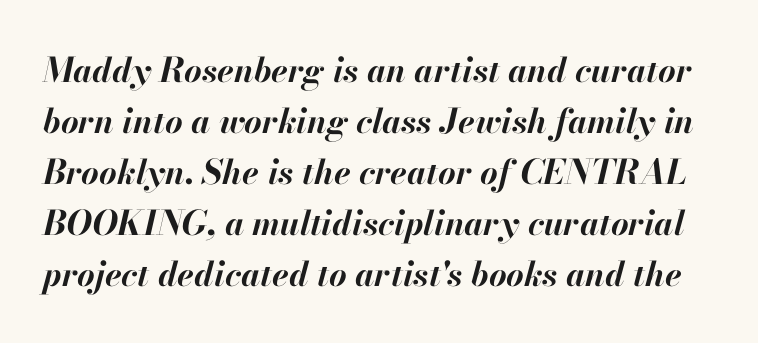
Heavy, bold letterforms. The horizontal fit of the characters is conventional and even. The string is rendered with underlining switched off. Reading down the column, the eye jumps a familiar distance to each next line. Do the characters align in a grid? No, the font is proportional.
